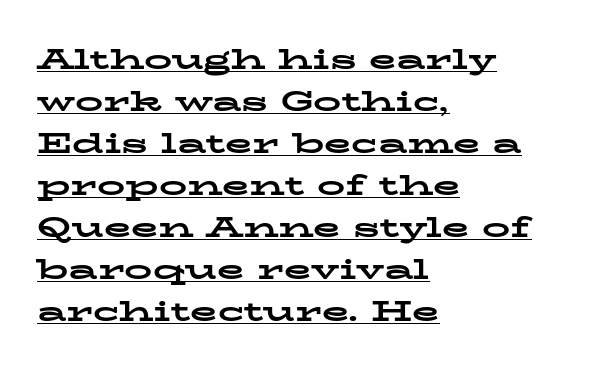
The image shows 28 px bold, wide serif type, upright; set left-aligned, normal line spacing (1.5x), normal letter spacing, underlined; low stroke contrast and a medium x-height.
